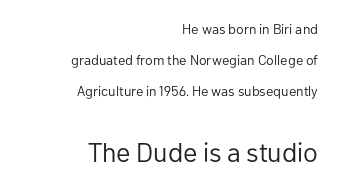
{"italic": "no", "bold": "no", "underline": "no", "align": "right", "line_spacing": "loose", "line_spacing_ratio": 2.2, "letter_spacing": "normal", "letter_spacing_em": 0.0, "larger_block": "second", "size_ratio": 1.93, "glyph_px": 27}
